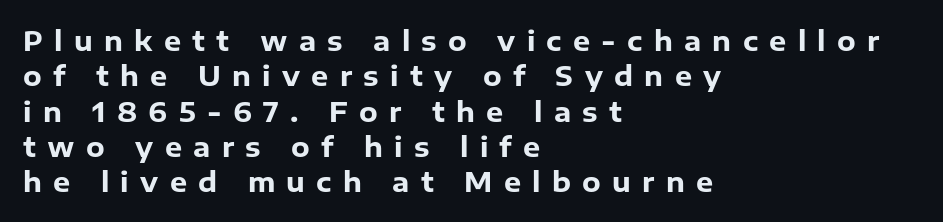
Q: Is the text bold? A: Yes.
Q: Is the text italic (slanted)? A: No, it is upright.
Q: Is the text underlined? A: No.
Q: How is the paragraph aligned? A: Left-aligned.
Q: Is the spacing between letters normal or unusually wide? A: Unusually wide.
Q: Is the spacing between lines tight, normal or loose? A: Normal.
